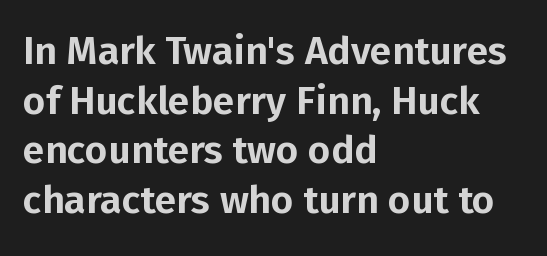
{"serif": "no", "italic": "no", "width": "normal", "stroke_contrast": "low", "x_height": "medium", "monospaced": "no", "underline": "no", "align": "left", "line_spacing": "normal", "line_spacing_ratio": 1.27, "letter_spacing": "normal", "letter_spacing_em": 0.0, "glyph_px": 39}
